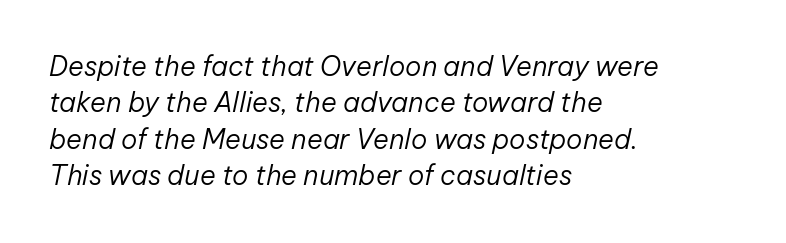
The image shows 27 px text type, italic (leaning right); set left-aligned, normal line spacing (1.35x), normal letter spacing, not underlined.
